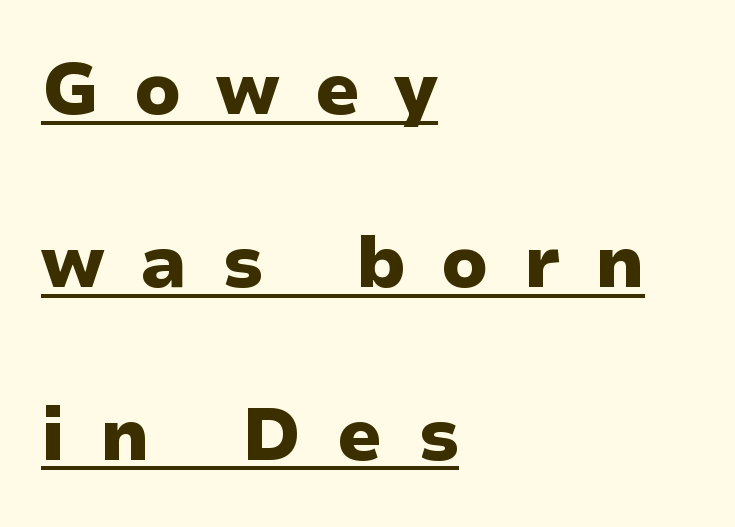
Q: Is the text bold? A: Yes.
Q: Is the text italic (slanted)? A: No, it is upright.
Q: Is the typeface a serif or a sans-serif typeface? A: Sans-serif.
Q: Is the text underlined? A: Yes.
Q: How is the paragraph aligned? A: Left-aligned.
Q: Is the spacing between letters normal or unusually wide? A: Unusually wide.
Q: Is the spacing between lines tight, normal or loose? A: Loose.
Q: Width (condensed, normal, or wide)? A: Wide.
Q: Stroke contrast? A: Low.
Q: x-height? A: Medium.
Q: Monospaced? A: No.
